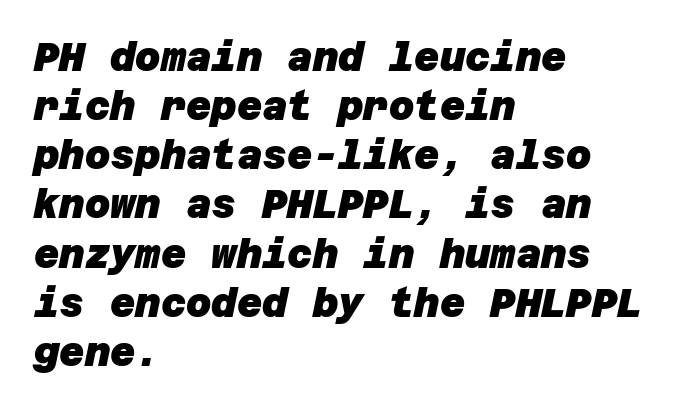
The image shows 39 px heavy sans-serif type; set left-aligned, normal line spacing (1.26x), normal letter spacing, not underlined; low stroke contrast and a large x-height.
